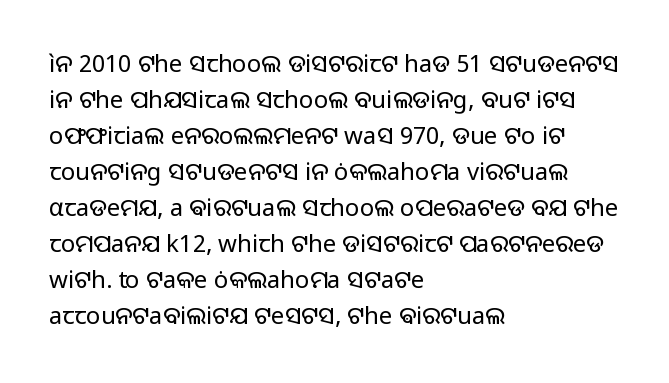
There is no visible air inserted between adjacent glyphs. The rendering anchors every line to the left-hand side. Counters stay open thanks to moderate or lighter strokes. Is there much room between lines? A standard amount, neither cramped nor airy. Type without underlining.
